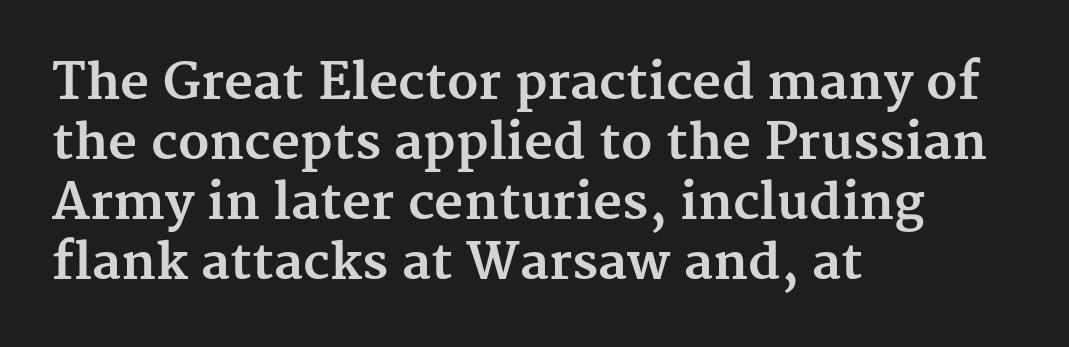
Q: Is the text bold? A: Yes.
Q: Is the text italic (slanted)? A: No, it is upright.
Q: Is the typeface a serif or a sans-serif typeface? A: Serif.
Q: Is the text underlined? A: No.
Q: How is the paragraph aligned? A: Left-aligned.
Q: Is the spacing between letters normal or unusually wide? A: Normal.
Q: Width (condensed, normal, or wide)? A: Normal.
Q: Stroke contrast? A: Medium.
Q: x-height? A: Medium.
Q: Monospaced? A: No.
